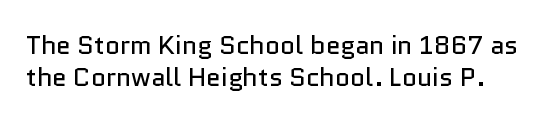
Designer's note — italics off, roman on. The baseline area is clear. Inter-character spacing is left at the font's built-in metrics. These glyphs show unthickened strokes, regular width or finer.
